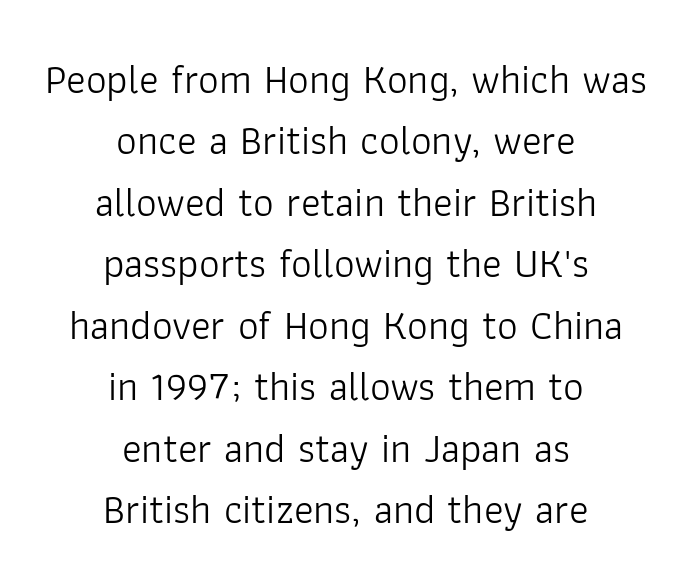
Q: Is the text bold? A: No.
Q: Is the text italic (slanted)? A: No, it is upright.
Q: Is the typeface a serif or a sans-serif typeface? A: Sans-serif.
Q: Is the text underlined? A: No.
Q: How is the paragraph aligned? A: Centered.
Q: Is the spacing between letters normal or unusually wide? A: Normal.
Q: Is the spacing between lines tight, normal or loose? A: Normal.
Q: Width (condensed, normal, or wide)? A: Normal.
Q: Stroke contrast? A: Low.
Q: x-height? A: Medium.
Q: Monospaced? A: No.
